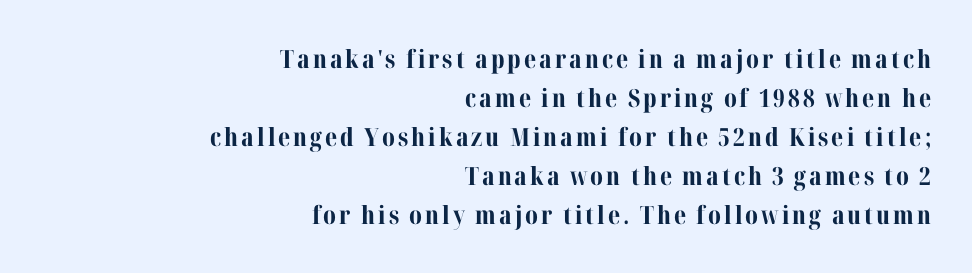
Every row of glyphs terminates at an identical x-position on the right. The glyphs have the mass of a bold cut. Vertical strokes here are truly vertical. The passage shown stacks its lines at a standard gap. The specimen omits any rule beneath the text block's lines.
